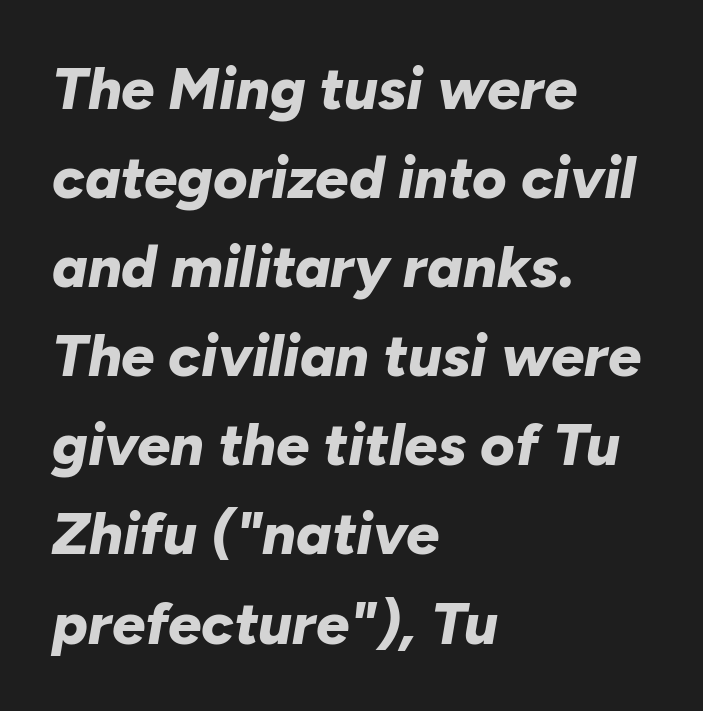
Varying glyph widths throughout — classic text-font behaviour. Short and long lines alike share a common starting point at left. The face used here has a pronounced slope to its letters. Only glyphs here, with clear space below each row. Between one letter and the next there's only the usual sliver of space. The space between consecutive lines is moderate.
